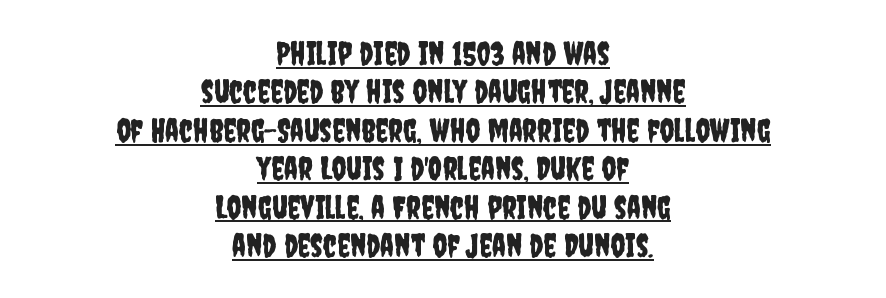
The image shows 32 px condensed sans-serif type, upright; set centered, line spacing 1.2x, normal letter spacing, underlined; low stroke contrast and a large x-height.
